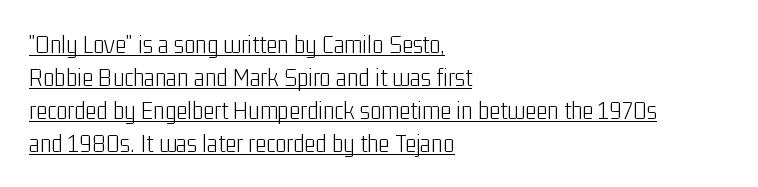
{"italic": "no", "bold": "no", "underline": "yes", "align": "left", "line_spacing_ratio": 1.22, "letter_spacing": "normal", "letter_spacing_em": 0.0, "glyph_px": 27}
